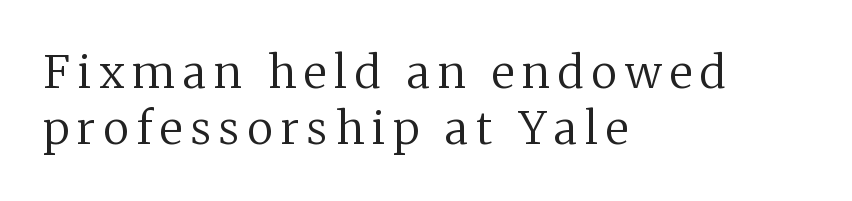
The image shows 45 px regular-weight serif type, upright; set left-aligned, normal line spacing (1.25x), not underlined; medium stroke contrast and a medium x-height.
